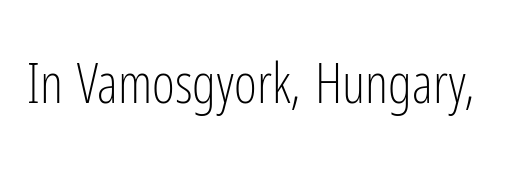
{"serif": "no", "italic": "no", "bold": "no", "weight": "light", "width": "condensed", "stroke_contrast": "low", "x_height": "medium", "monospaced": "no", "underline": "no", "letter_spacing": "normal", "letter_spacing_em": 0.0, "glyph_px": 55}
